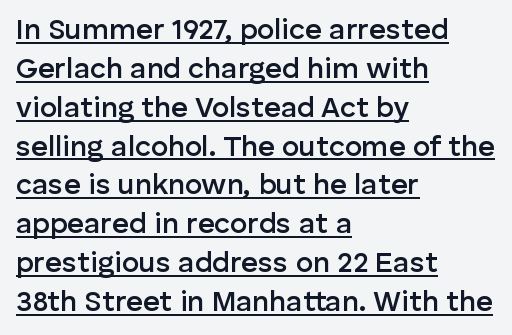
Q: Is the text bold? A: Semi-bold.
Q: Is the text italic (slanted)? A: No, it is upright.
Q: Is the typeface a serif or a sans-serif typeface? A: Sans-serif.
Q: Is the text underlined? A: Yes.
Q: How is the paragraph aligned? A: Left-aligned.
Q: Is the spacing between letters normal or unusually wide? A: Normal.
Q: Is the spacing between lines tight, normal or loose? A: Normal.
Q: Width (condensed, normal, or wide)? A: Normal.
Q: Stroke contrast? A: Low.
Q: x-height? A: Medium.
Q: Monospaced? A: No.
